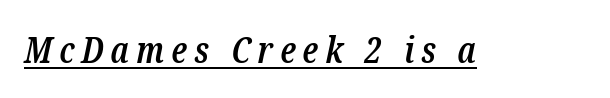
Q: Is the text bold? A: Semi-bold.
Q: Is the text italic (slanted)? A: Yes, it leans right by about 12 degrees.
Q: Is the typeface a serif or a sans-serif typeface? A: Serif.
Q: Is the text underlined? A: Yes.
Q: Is the spacing between letters normal or unusually wide? A: Unusually wide.
Q: Width (condensed, normal, or wide)? A: Condensed.
Q: Stroke contrast? A: Low.
Q: x-height? A: Medium.
Q: Monospaced? A: No.
